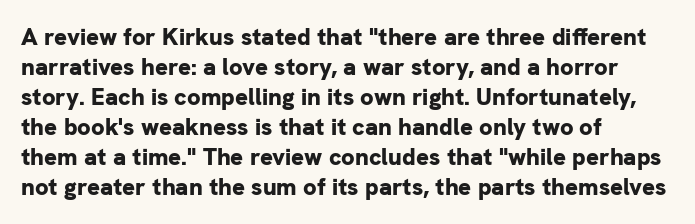
The image shows 24 px bold type, upright; set left-aligned, normal line spacing (1.25x), normal letter spacing, not underlined.
